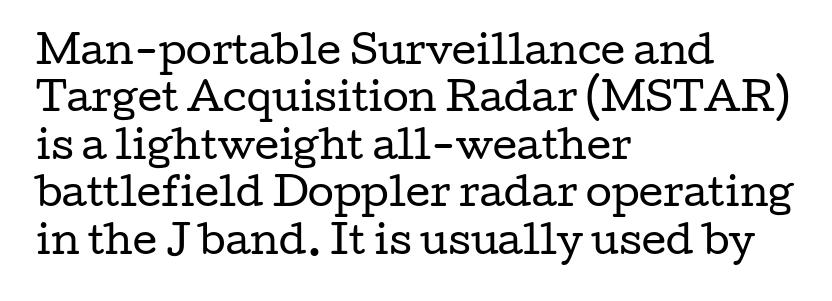
Q: Is the text bold? A: No.
Q: Is the text italic (slanted)? A: No, it is upright.
Q: Is the typeface a serif or a sans-serif typeface? A: Serif.
Q: Is the text underlined? A: No.
Q: How is the paragraph aligned? A: Left-aligned.
Q: Is the spacing between letters normal or unusually wide? A: Normal.
Q: Is the spacing between lines tight, normal or loose? A: Normal.
Q: Width (condensed, normal, or wide)? A: Wide.
Q: Stroke contrast? A: Low.
Q: x-height? A: Medium.
Q: Monospaced? A: No.
